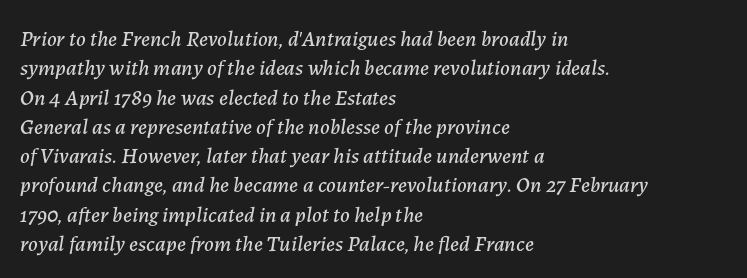
Q: Is the text italic (slanted)? A: Yes, it leans right by about 7 degrees.
Q: Is the text underlined? A: No.
Q: How is the paragraph aligned? A: Left-aligned.
Q: Is the spacing between letters normal or unusually wide? A: Normal.
Q: Is the spacing between lines tight, normal or loose? A: Normal.
